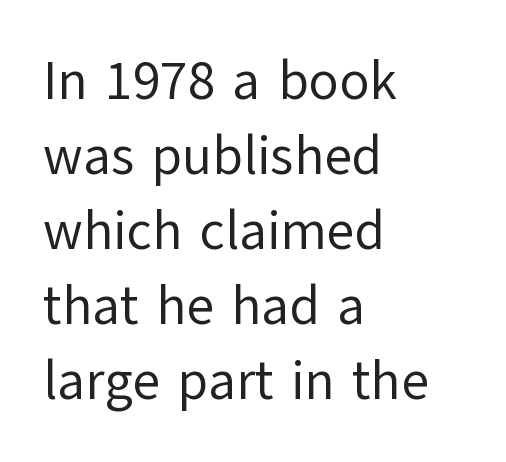
The image shows 54 px regular-weight sans-serif type, upright; set left-aligned, normal line spacing (1.39x), normal letter spacing, not underlined; low stroke contrast and a medium x-height.
